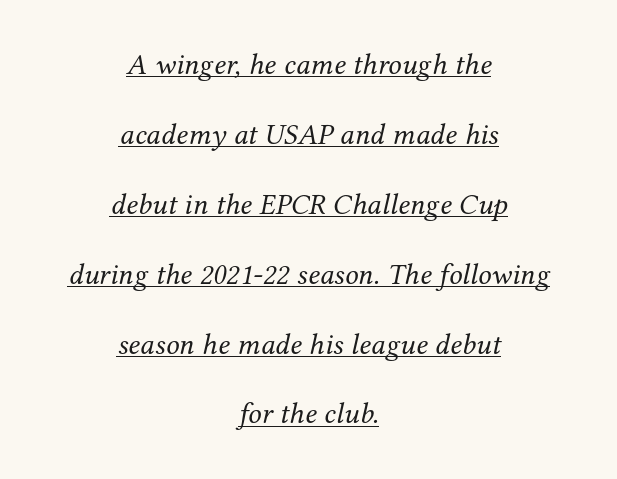
{"serif": "yes", "italic": "yes", "lean": "right", "slant_degrees": 12, "bold": "no", "weight": "regular", "width": "normal", "stroke_contrast": "medium", "x_height": "medium", "monospaced": "no", "underline": "yes", "align": "center", "line_spacing": "loose", "line_spacing_ratio": 2.33, "letter_spacing": "normal", "letter_spacing_em": 0.0, "glyph_px": 30}
